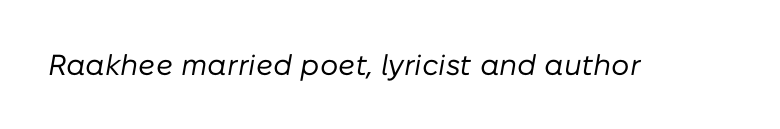
{"italic": "yes", "lean": "right", "slant_degrees": 10, "bold": "no", "weight": "regular", "width": "normal", "stroke_contrast": "low", "x_height": "medium", "monospaced": "no", "underline": "no", "letter_spacing": "normal", "letter_spacing_em": 0.0, "glyph_px": 29}
